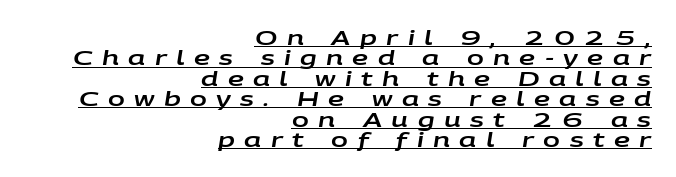
Q: Is the text italic (slanted)? A: Yes, it leans right by about 9 degrees.
Q: Is the text underlined? A: Yes.
Q: How is the paragraph aligned? A: Right-aligned.
Q: Is the spacing between letters normal or unusually wide? A: Unusually wide.
Q: Is the spacing between lines tight, normal or loose? A: Tight.
